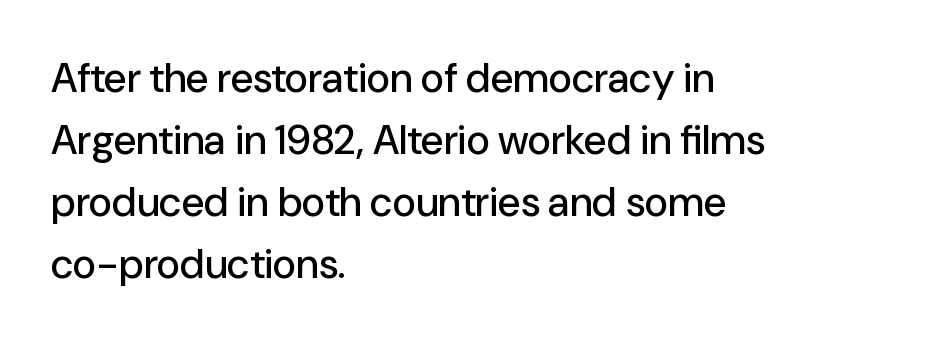
{"serif": "no", "italic": "no", "width": "normal", "stroke_contrast": "low", "x_height": "medium", "monospaced": "no", "underline": "no", "align": "left", "line_spacing": "normal", "line_spacing_ratio": 1.51, "letter_spacing": "normal", "letter_spacing_em": 0.0, "glyph_px": 41}
